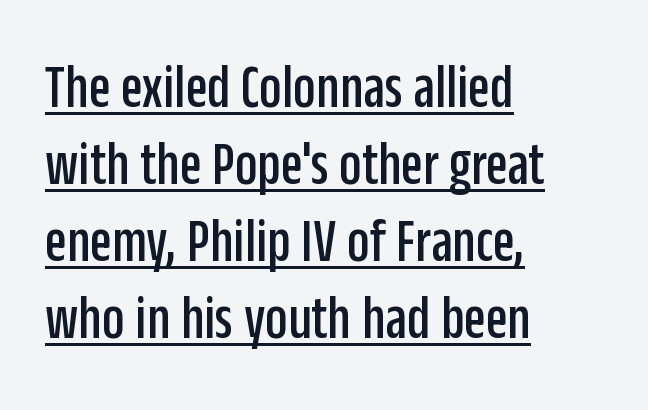
The specimen reads as upright at a glance. Look at the tracking — it's just the regular setting, nothing added. Nope, no serifs anywhere on these letters. The glyphs are accompanied by a horizontal stroke just below them. The rendering uses natural spacing where letterforms have individual widths.
